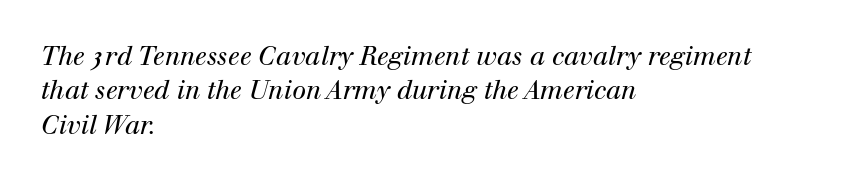
{"italic": "yes", "lean": "right", "slant_degrees": 12, "bold": "no", "underline": "no", "align": "left", "line_spacing": "normal", "line_spacing_ratio": 1.38, "letter_spacing": "normal", "letter_spacing_em": 0.0, "glyph_px": 25}
